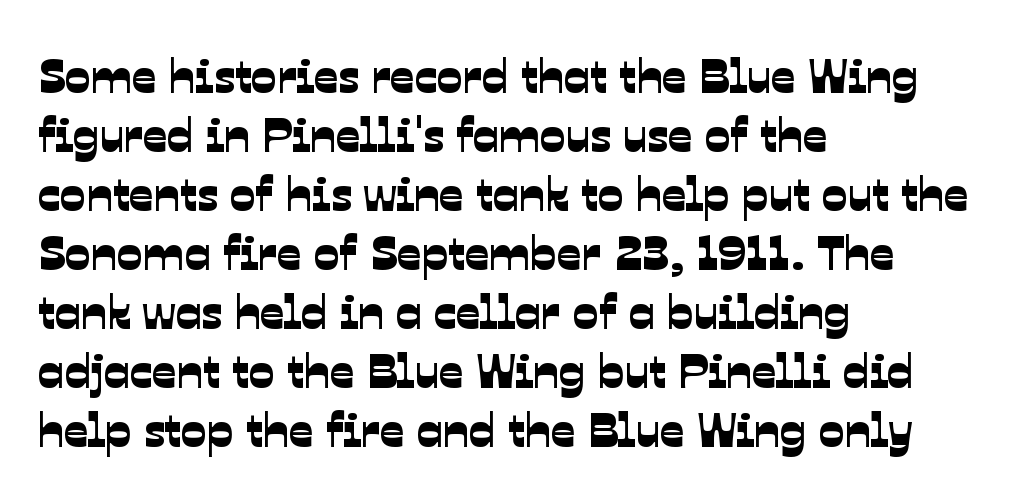
The image shows 48 px sans-serif type; set left-aligned, line spacing 1.23x, normal letter spacing, not underlined; low stroke contrast and a medium x-height.
